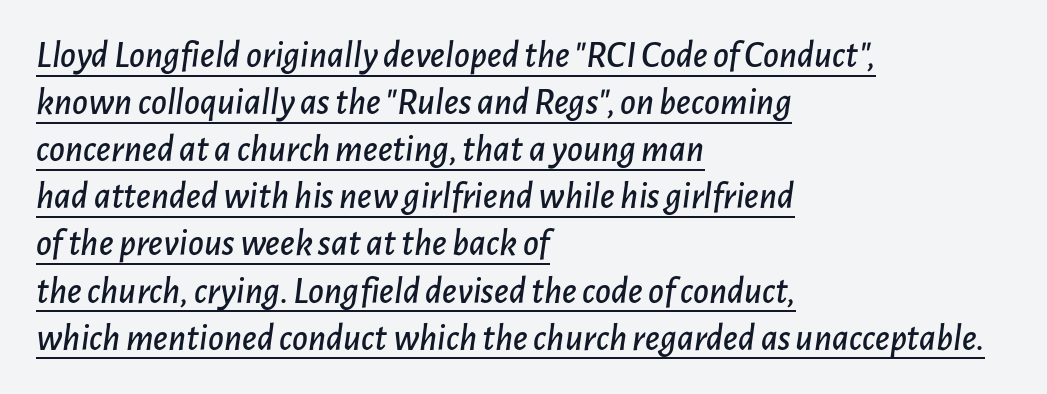
The image shows 38 px text type, italic (leaning right); set left-aligned, line spacing 1.24x, normal letter spacing, underlined; low stroke contrast and a medium x-height.
